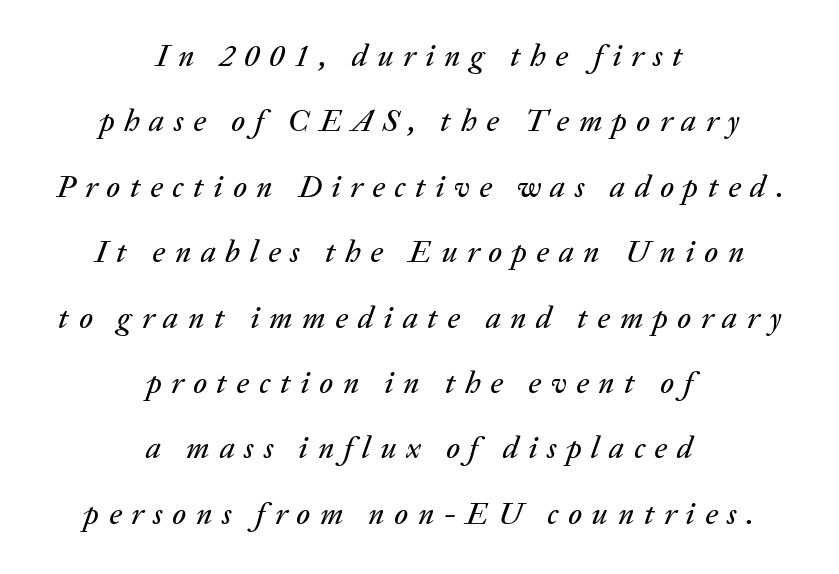
The image shows 31 px text type, italic (leaning right); set centered, loose line spacing (2.11x), unusually wide letter spacing (+0.31 em), not underlined; low stroke contrast and a medium x-height.
